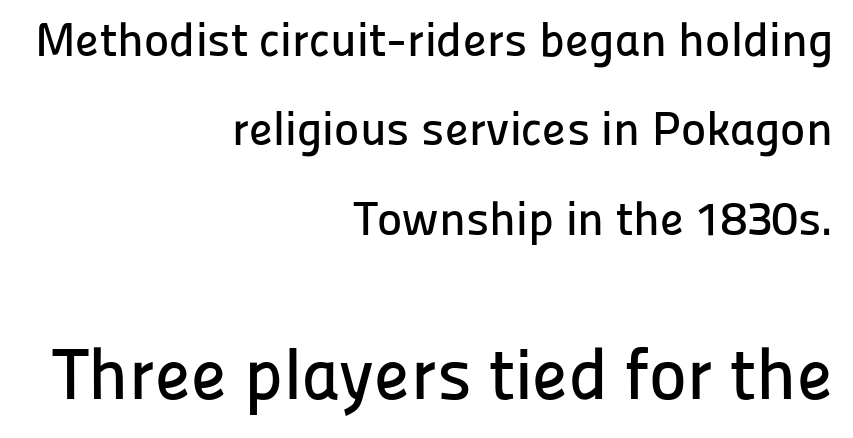
{"serif": "no", "italic": "no", "width": "normal", "stroke_contrast": "low", "x_height": "medium", "monospaced": "no", "underline": "no", "align": "right", "line_spacing_ratio": 1.86, "letter_spacing": "normal", "letter_spacing_em": 0.0, "larger_block": "second", "size_ratio": 1.5, "glyph_px": 72}
